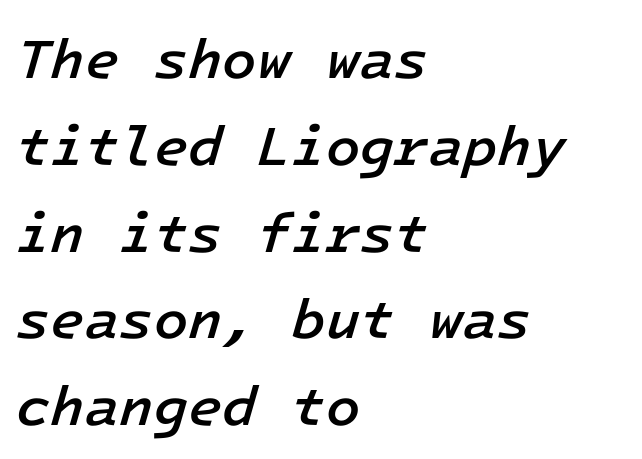
The rendering anchors every line to the left-hand side. Any mark beneath the type? The region is blank. Emphasis by weight is partial: semibold. Nobody touched the tracking dial on this one. The lettering tilts uniformly, giving the passage an italic look.
